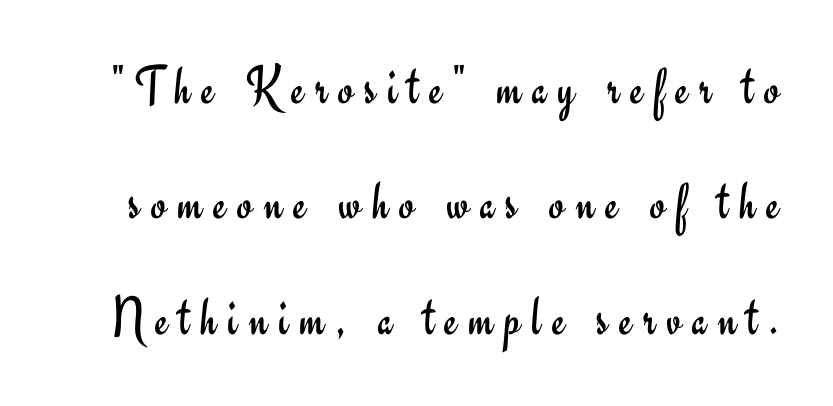
{"serif": "no", "bold": "no", "weight": "regular", "width": "normal", "stroke_contrast": "low", "x_height": "small", "monospaced": "no", "underline": "no", "line_spacing": "loose", "line_spacing_ratio": 2.1, "letter_spacing": "wide", "letter_spacing_em": 0.2, "glyph_px": 55}
